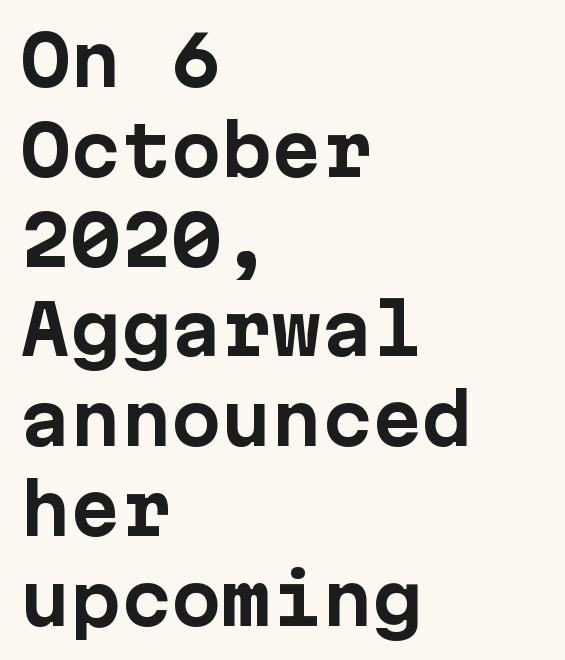
{"serif": "no", "italic": "no", "bold": "yes", "weight": "bold", "width": "normal", "stroke_contrast": "low", "x_height": "medium", "underline": "no", "align": "left", "line_spacing": "normal", "line_spacing_ratio": 1.34, "letter_spacing": "normal", "letter_spacing_em": 0.0, "glyph_px": 67}
